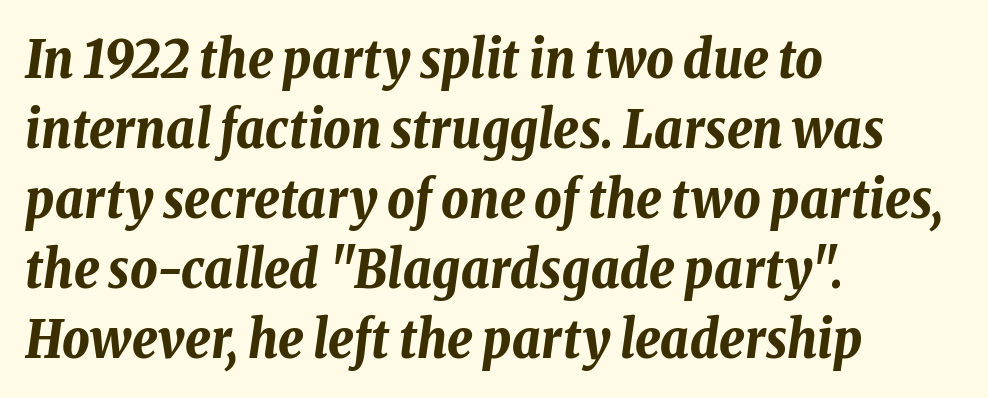
The space directly below the letters is spotless. In terms of letterspacing, this is plain default setting. These lines are rendered in a variable-pitch font. A typesetter would call this leading conventional body-copy spacing.
